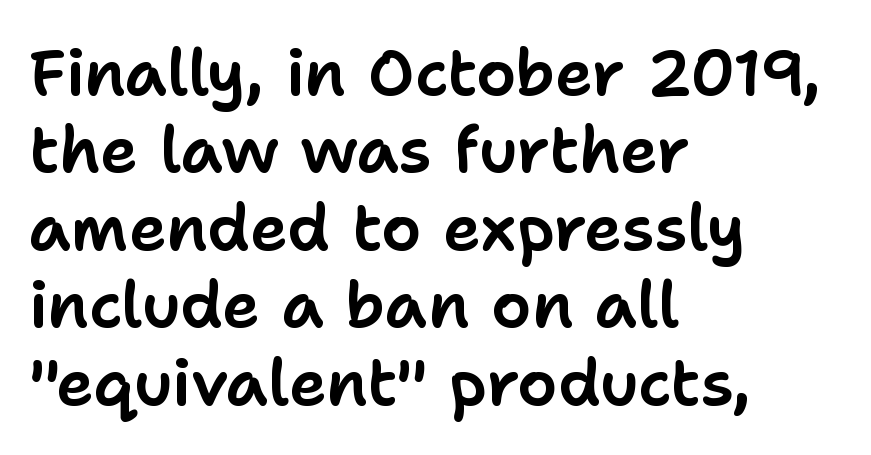
Q: Is the text italic (slanted)? A: No, it is upright.
Q: Is the typeface a serif or a sans-serif typeface? A: Sans-serif.
Q: Is the text underlined? A: No.
Q: How is the paragraph aligned? A: Left-aligned.
Q: Is the spacing between letters normal or unusually wide? A: Normal.
Q: Width (condensed, normal, or wide)? A: Normal.
Q: Stroke contrast? A: Low.
Q: x-height? A: Medium.
Q: Monospaced? A: No.
